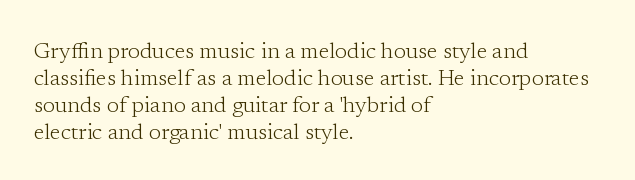
{"italic": "no", "bold": "no", "underline": "no", "align": "left", "line_spacing_ratio": 1.23, "letter_spacing": "normal", "letter_spacing_em": 0.0, "glyph_px": 22}
